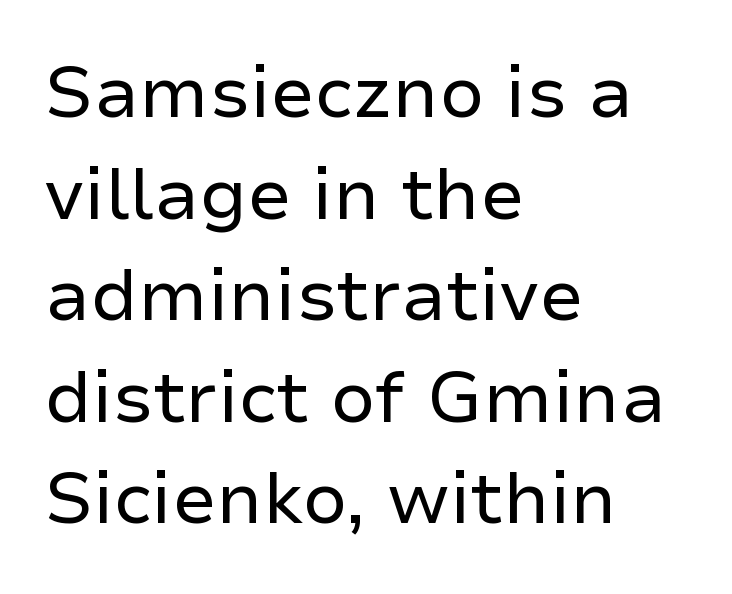
Ascenders rise straight up at ninety degrees. The paragraph has a hard left edge and a soft right edge. The rendering uses natural spacing where letterforms have individual widths. The font family rendered here belongs to the sans-serif group. The font sits on the lighter half of the weight spectrum, regular included.
